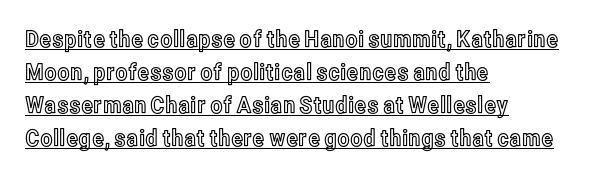
The image shows 23 px text type, upright; set left-aligned, normal line spacing (1.43x), normal letter spacing, underlined.
